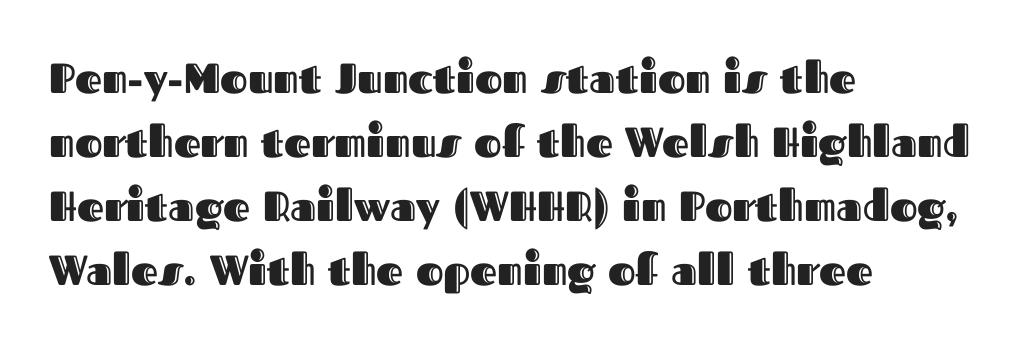
Baseline-to-baseline distance is the conventional proportion of letter height. Between one letter and the next there's only the usual sliver of space. The ragged edge is on the right, which tells us the setting is flush left. Underline: absent. Proportional: the letters do not fall into vertical columns. Characters remain perfectly vertical along every line.
